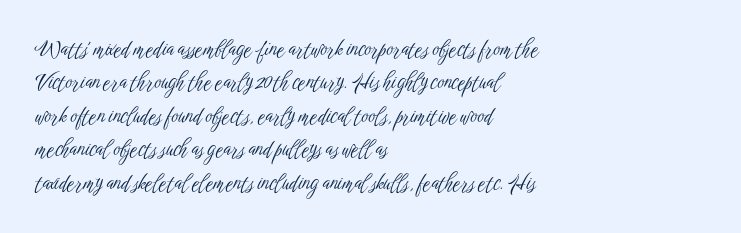
{"bold": "no", "underline": "no", "align": "left", "line_spacing": "normal", "line_spacing_ratio": 1.59, "letter_spacing": "normal", "letter_spacing_em": 0.0, "glyph_px": 21}
